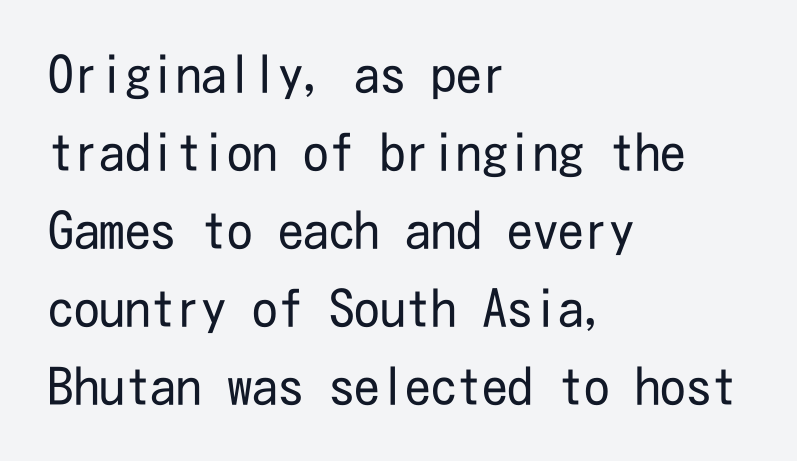
Q: Is the text bold? A: No.
Q: Is the text italic (slanted)? A: No, it is upright.
Q: Is the typeface a serif or a sans-serif typeface? A: Sans-serif.
Q: Is the text underlined? A: No.
Q: How is the paragraph aligned? A: Left-aligned.
Q: Is the spacing between letters normal or unusually wide? A: Normal.
Q: Is the spacing between lines tight, normal or loose? A: Normal.
Q: Width (condensed, normal, or wide)? A: Condensed.
Q: Stroke contrast? A: Low.
Q: x-height? A: Medium.
